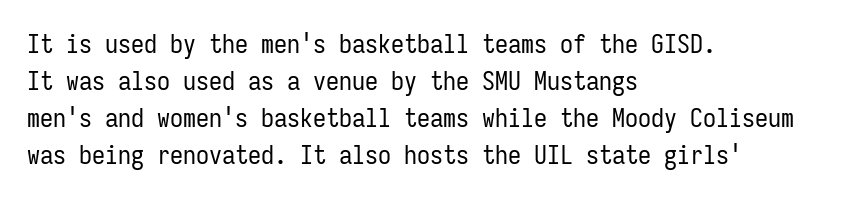
{"italic": "no", "bold": "no", "underline": "no", "align": "left", "line_spacing": "normal", "line_spacing_ratio": 1.42, "letter_spacing": "normal", "letter_spacing_em": 0.0, "glyph_px": 26}
